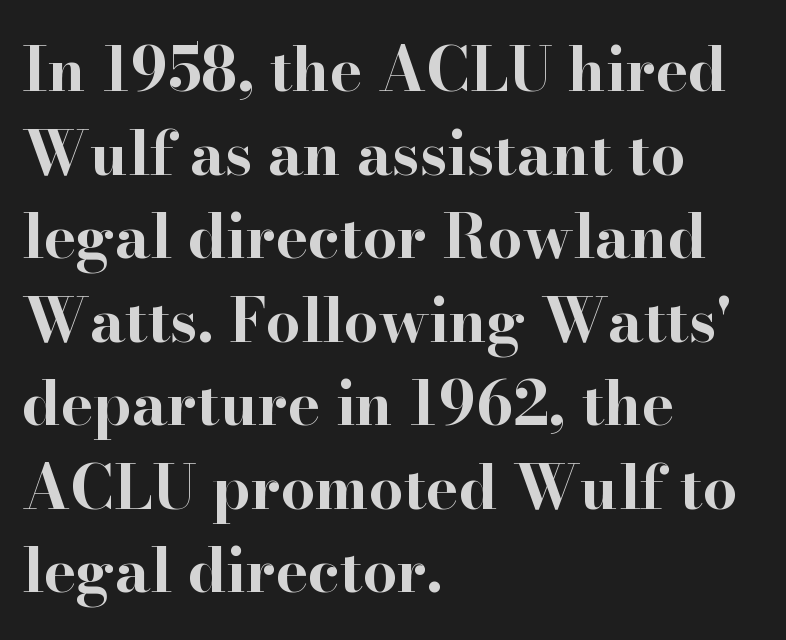
The image shows 61 px bold, wide serif type, upright; set left-aligned, normal line spacing (1.37x), normal letter spacing, not underlined; high stroke contrast and a small x-height.
